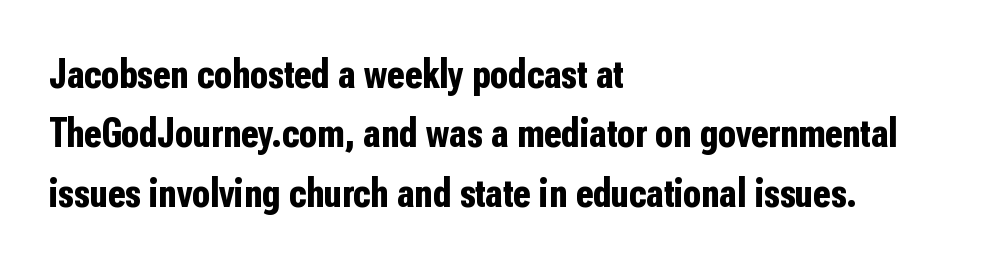
Any mark beneath the type? The region is blank. Varying glyph widths throughout — classic text-font behaviour. Look at the tracking — it's just the regular setting, nothing added. Leftover space on each line is placed entirely after the last word. Every character sits straight up, as roman type does. Notice how descenders clear the ascenders below comfortably — that's standard leading.
